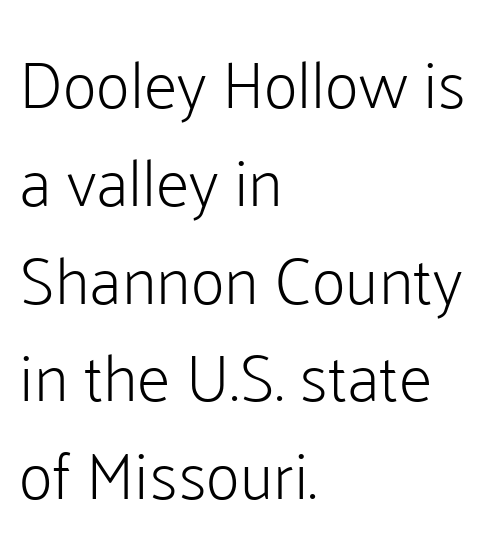
The image shows 67 px light sans-serif type, upright; set left-aligned, normal line spacing (1.46x), normal letter spacing, not underlined; low stroke contrast and a medium x-height.
